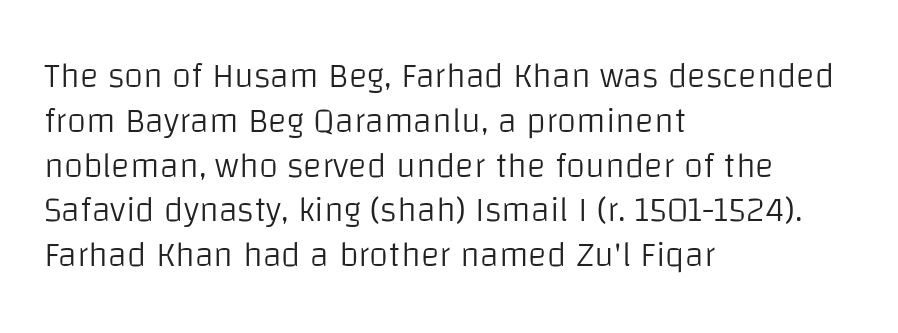
{"serif": "no", "italic": "no", "bold": "no", "weight": "light", "width": "normal", "stroke_contrast": "low", "x_height": "large", "monospaced": "no", "underline": "no", "align": "left", "line_spacing": "normal", "line_spacing_ratio": 1.28, "letter_spacing": "normal", "letter_spacing_em": 0.0, "glyph_px": 35}
